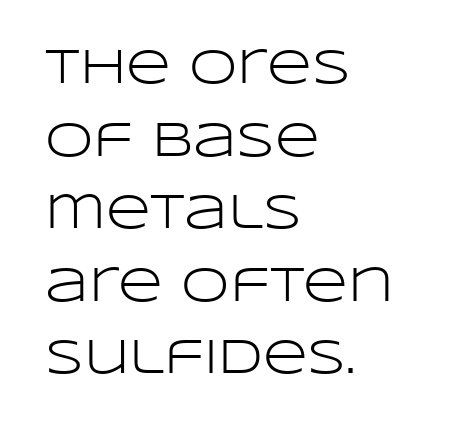
Q: Is the text bold? A: No.
Q: Is the text italic (slanted)? A: No, it is upright.
Q: Is the typeface a serif or a sans-serif typeface? A: Sans-serif.
Q: Is the text underlined? A: No.
Q: How is the paragraph aligned? A: Left-aligned.
Q: Is the spacing between letters normal or unusually wide? A: Normal.
Q: Is the spacing between lines tight, normal or loose? A: Normal.
Q: Width (condensed, normal, or wide)? A: Wide.
Q: Stroke contrast? A: Low.
Q: x-height? A: Large.
Q: Monospaced? A: No.
